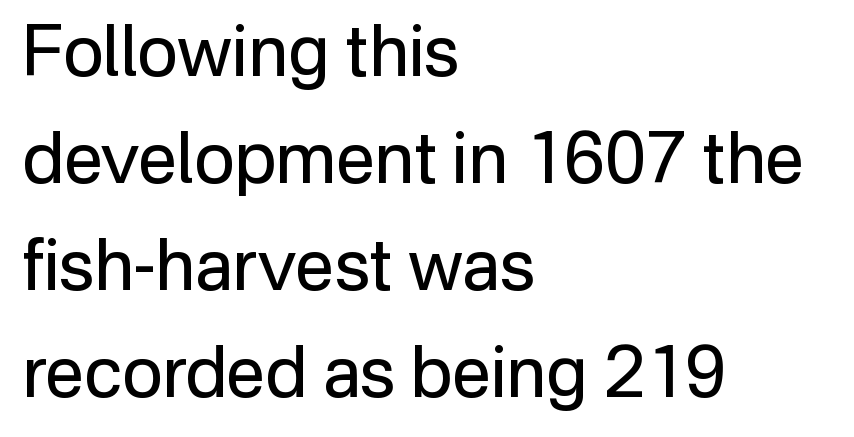
Regarding serifs, this sample does without them. Check under the words: just untouched page. Varying glyph widths throughout — classic text-font behaviour. A roman cut, with each character standing at attention. Nothing unusual about the tracking: characters are spaced as the font intends.
